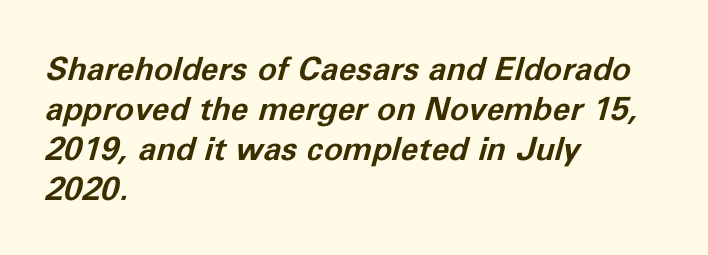
The image shows 32 px bold type, italic (leaning right); set left-aligned, normal line spacing (1.25x), normal letter spacing, not underlined; low stroke contrast and a medium x-height.
